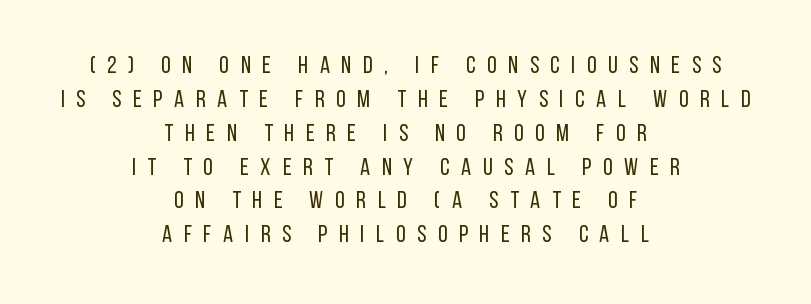
Style check: upright. Stems and bowls with no extra thickness — not bold. Unmarked baselines from the first word to the last. There is plenty of visible air inserted between adjacent glyphs. Reading down the column, the eye jumps a familiar distance to each next line.
